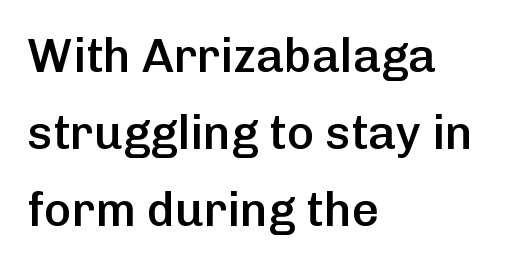
Q: Is the text bold? A: Semi-bold.
Q: Is the text italic (slanted)? A: No, it is upright.
Q: Is the typeface a serif or a sans-serif typeface? A: Sans-serif.
Q: Is the text underlined? A: No.
Q: How is the paragraph aligned? A: Left-aligned.
Q: Is the spacing between letters normal or unusually wide? A: Normal.
Q: Is the spacing between lines tight, normal or loose? A: Normal.
Q: Width (condensed, normal, or wide)? A: Normal.
Q: Stroke contrast? A: Low.
Q: x-height? A: Medium.
Q: Monospaced? A: No.
